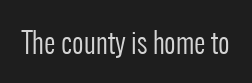
Q: Is the text bold? A: No.
Q: Is the text italic (slanted)? A: No, it is upright.
Q: Is the typeface a serif or a sans-serif typeface? A: Sans-serif.
Q: Is the text underlined? A: No.
Q: Is the spacing between letters normal or unusually wide? A: Normal.
Q: Width (condensed, normal, or wide)? A: Condensed.
Q: Stroke contrast? A: Low.
Q: x-height? A: Medium.
Q: Monospaced? A: No.
